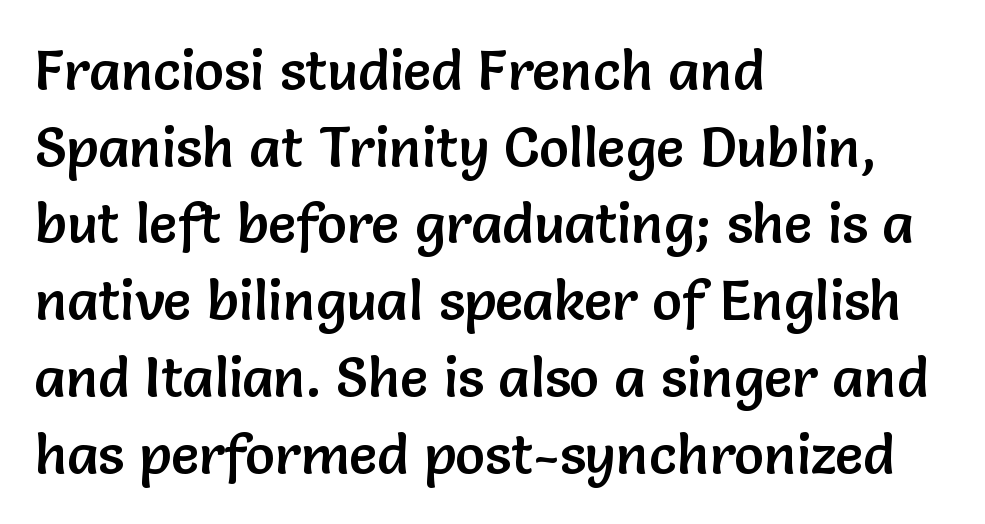
{"serif": "no", "italic": "no", "width": "normal", "stroke_contrast": "low", "x_height": "medium", "monospaced": "no", "underline": "no", "align": "left", "line_spacing": "normal", "line_spacing_ratio": 1.37, "letter_spacing": "normal", "letter_spacing_em": 0.0, "glyph_px": 56}
